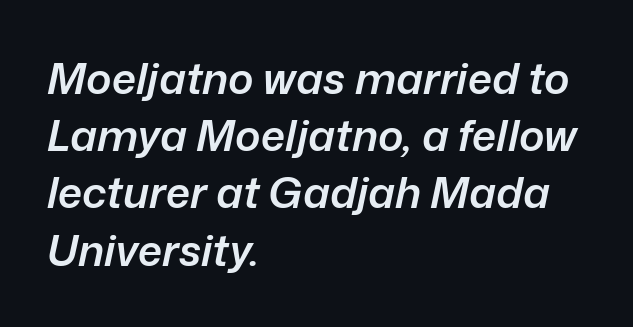
{"italic": "yes", "lean": "right", "slant_degrees": 12, "bold": "semi", "weight": "semibold", "width": "normal", "stroke_contrast": "low", "x_height": "medium", "monospaced": "no", "underline": "no", "align": "left", "line_spacing": "normal", "line_spacing_ratio": 1.33, "letter_spacing": "normal", "letter_spacing_em": 0.0, "glyph_px": 43}
